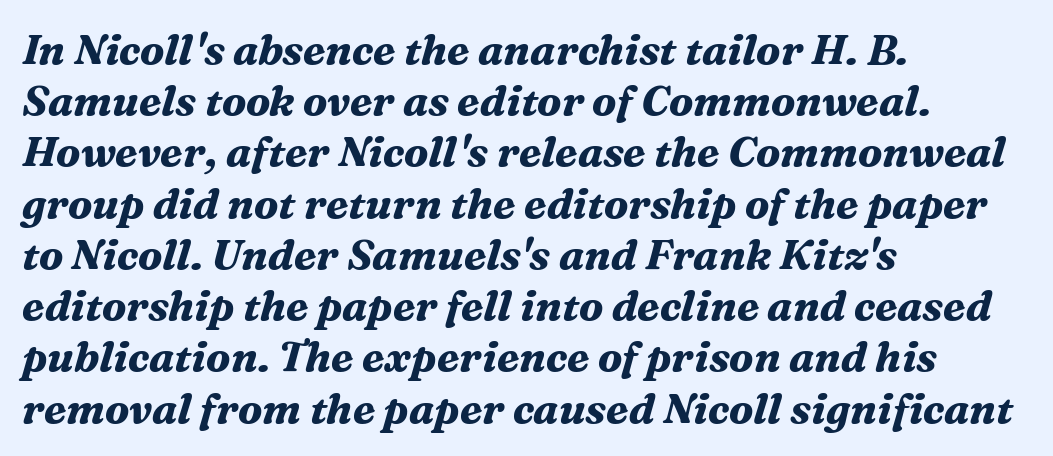
Q: Is the text bold? A: Yes.
Q: Is the text italic (slanted)? A: Yes, it leans right by about 16 degrees.
Q: Is the typeface a serif or a sans-serif typeface? A: Serif.
Q: Is the text underlined? A: No.
Q: How is the paragraph aligned? A: Left-aligned.
Q: Is the spacing between letters normal or unusually wide? A: Normal.
Q: Width (condensed, normal, or wide)? A: Normal.
Q: Stroke contrast? A: Medium.
Q: x-height? A: Medium.
Q: Monospaced? A: No.
